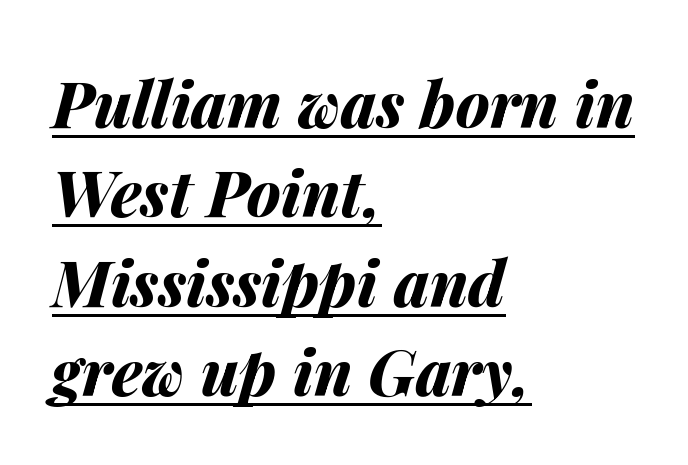
{"italic": "yes", "lean": "right", "slant_degrees": 14, "bold": "yes", "weight": "bold", "width": "normal", "stroke_contrast": "medium", "x_height": "medium", "monospaced": "no", "underline": "yes", "align": "left", "line_spacing": "normal", "line_spacing_ratio": 1.42, "letter_spacing": "normal", "letter_spacing_em": 0.0, "glyph_px": 63}
